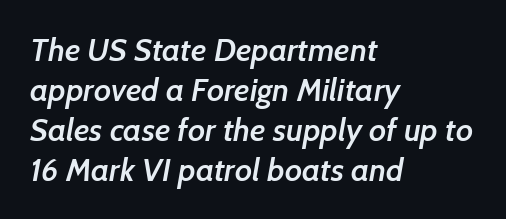
Q: Is the text bold? A: Semi-bold.
Q: Is the typeface a serif or a sans-serif typeface? A: Sans-serif.
Q: Is the text underlined? A: No.
Q: How is the paragraph aligned? A: Left-aligned.
Q: Is the spacing between letters normal or unusually wide? A: Normal.
Q: Is the spacing between lines tight, normal or loose? A: Normal.
Q: Width (condensed, normal, or wide)? A: Normal.
Q: Stroke contrast? A: Low.
Q: x-height? A: Medium.
Q: Monospaced? A: No.
